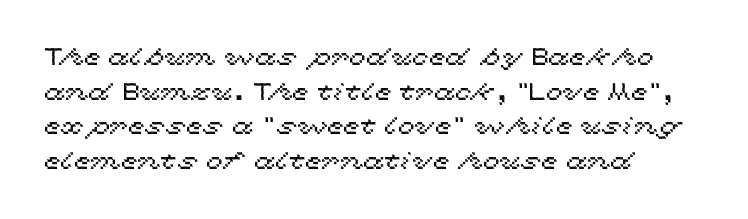
Q: Is the text italic (slanted)? A: Yes.
Q: Is the text underlined? A: No.
Q: Is the spacing between letters normal or unusually wide? A: Normal.
Q: Is the spacing between lines tight, normal or loose? A: Normal.
